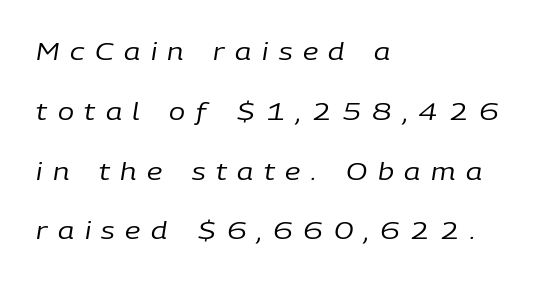
Nothing heavy about these letters — not bold at all. There's an unmistakable incline to the writing here. Layout note: lines flush left. Unmarked baselines from the first word to the last.
